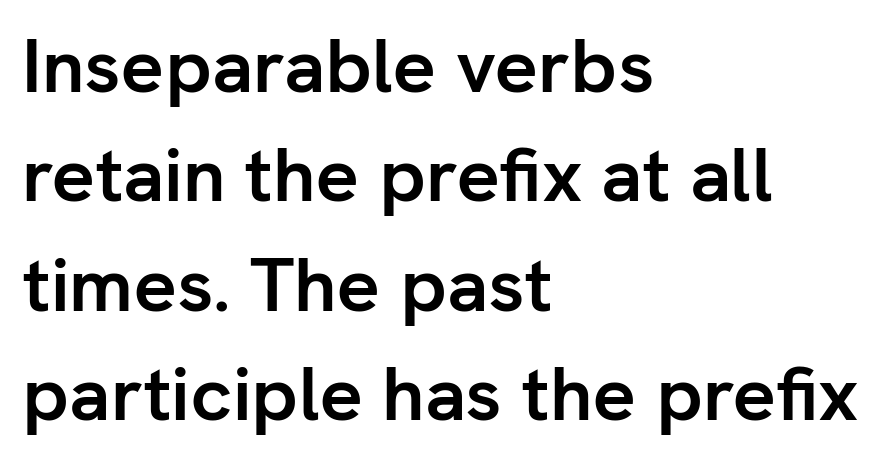
Note the varied advance widths — an 'i' is clearly narrower than an 'm'. Casual observation: everything's shoved over to the left. Just letters on the line, the space beneath them empty. When letters stand straight like this, we call the style roman or upright. The rendering keeps characters at their native spacing.
